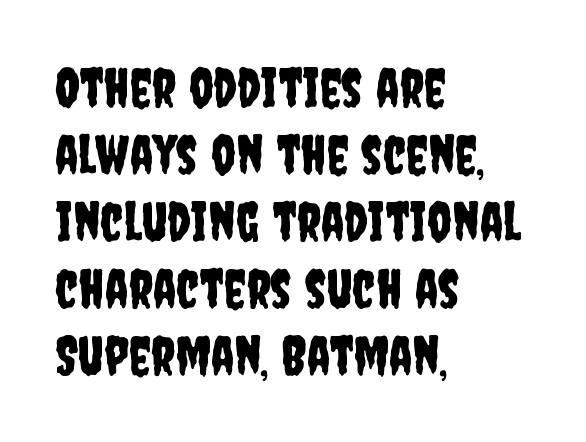
{"serif": "no", "italic": "no", "width": "condensed", "stroke_contrast": "low", "x_height": "large", "monospaced": "no", "underline": "no", "align": "left", "line_spacing_ratio": 1.24, "letter_spacing": "normal", "letter_spacing_em": 0.0, "glyph_px": 54}
